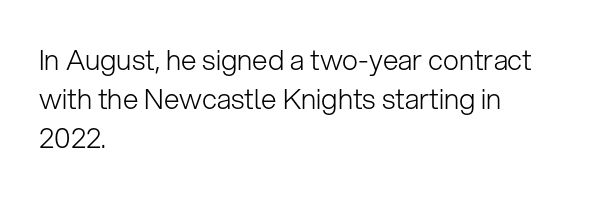
The characters display no serif detailing; their extremities are plain. Quick note: underline off. No italicization has been applied; the sample stays upright. The block of text has a typical density, with ordinary space between rows. The characters are drawn with everyday or finer stroke widths. Nobody touched the tracking dial on this one.
